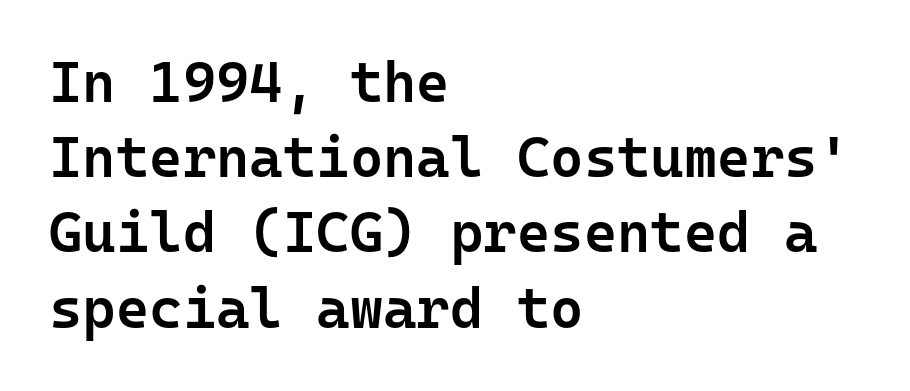
These lines keep a tight, regular rhythm from letter to letter. Ordinary non-slanted type is in use. The characters look somewhat weighty, a semibold short of true bold. Leftover space on each line is placed entirely after the last word. Regarding leading, the lines here are spaced in the standard way.
